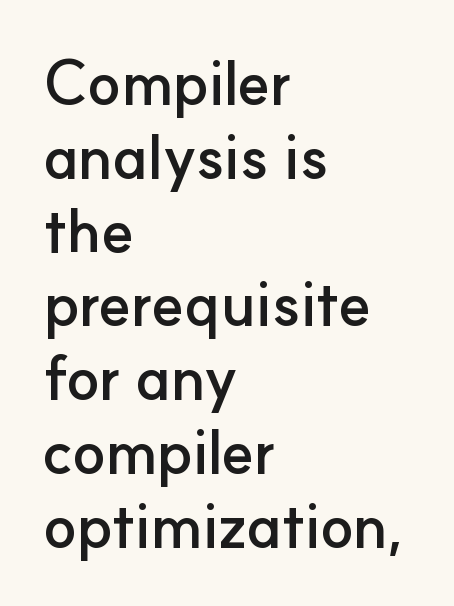
The image shows 61 px semibold sans-serif type, upright; set left-aligned, line spacing 1.21x, normal letter spacing, not underlined; low stroke contrast and a small x-height.
